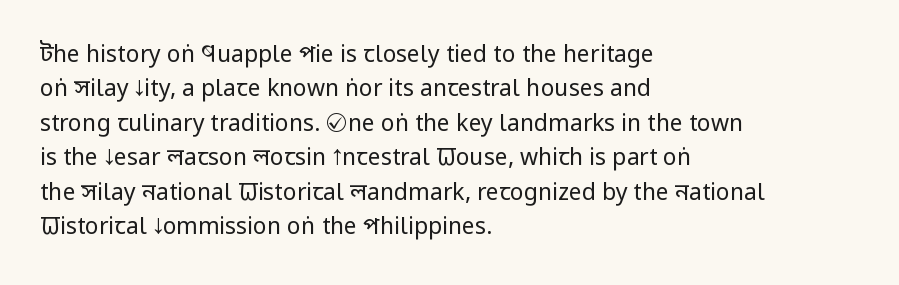
Q: Is the text bold? A: No.
Q: Is the text italic (slanted)? A: No, it is upright.
Q: Is the text underlined? A: No.
Q: How is the paragraph aligned? A: Left-aligned.
Q: Is the spacing between letters normal or unusually wide? A: Normal.
Q: Is the spacing between lines tight, normal or loose? A: Normal.
